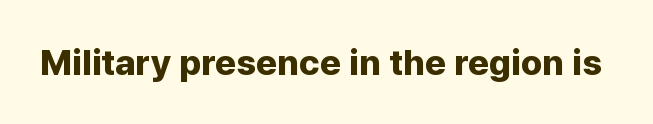
This sample uses plain, unmodified letter spacing. Examine the stroke ends and you'll find no serifs. Spacing verdict: proportional, widths tailored to each character. The specimen reads as upright at a glance.
